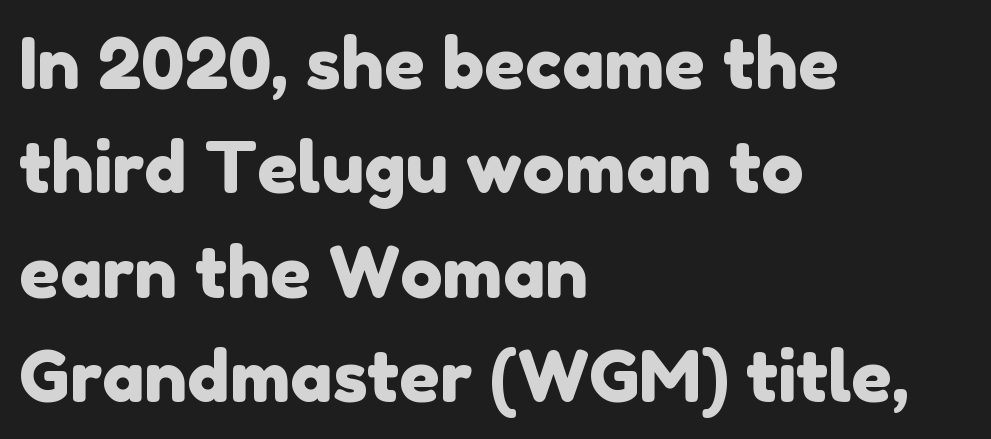
The image shows 71 px sans-serif type; set left-aligned, normal line spacing (1.47x), normal letter spacing, not underlined; low stroke contrast and a medium x-height.
